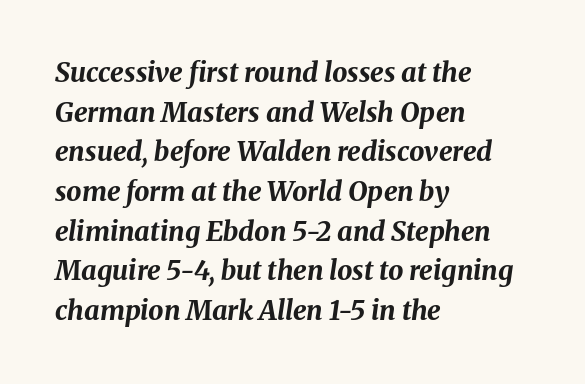
The image shows 27 px bold type, italic (leaning right); set left-aligned, normal line spacing (1.47x), normal letter spacing, not underlined.
